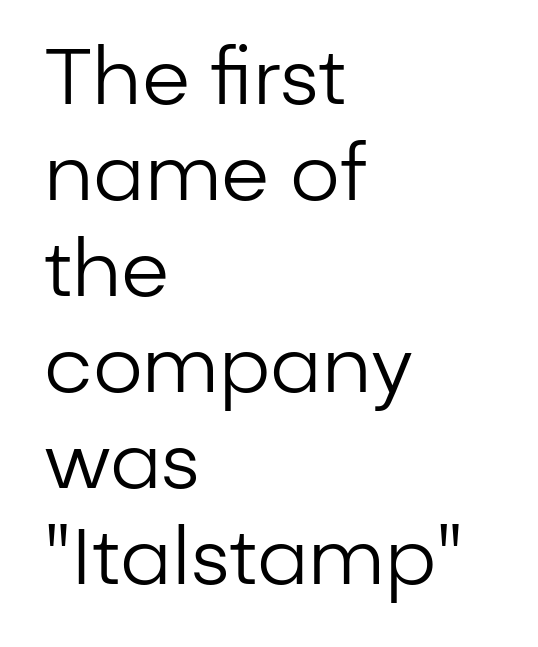
{"serif": "no", "italic": "no", "bold": "no", "weight": "regular", "width": "normal", "stroke_contrast": "low", "x_height": "medium", "monospaced": "no", "underline": "no", "align": "left", "line_spacing_ratio": 1.23, "letter_spacing": "normal", "letter_spacing_em": 0.0, "glyph_px": 78}
